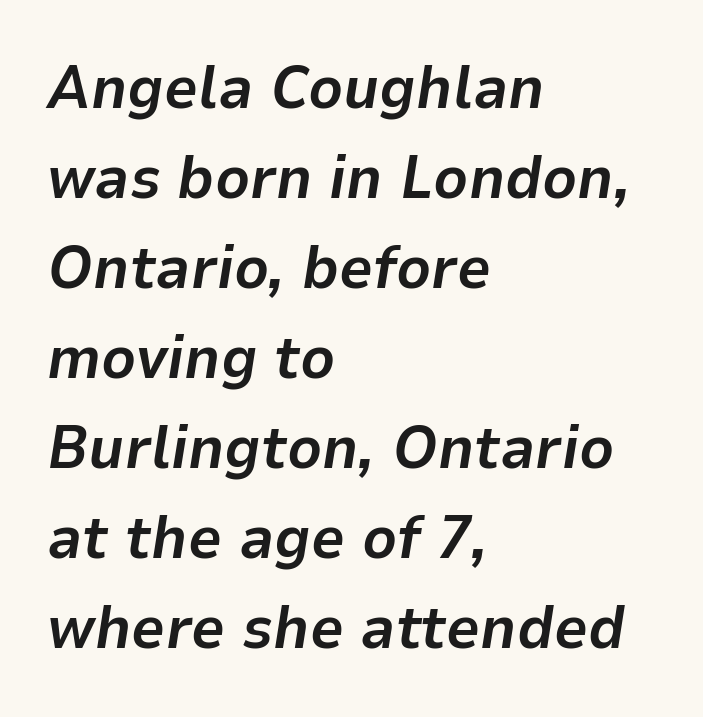
Q: Is the text bold? A: Yes.
Q: Is the text italic (slanted)? A: Yes, it leans right by about 9 degrees.
Q: Is the text underlined? A: No.
Q: How is the paragraph aligned? A: Left-aligned.
Q: Is the spacing between letters normal or unusually wide? A: Normal.
Q: Is the spacing between lines tight, normal or loose? A: Normal.
Q: Width (condensed, normal, or wide)? A: Normal.
Q: Stroke contrast? A: Low.
Q: x-height? A: Medium.
Q: Monospaced? A: No.
